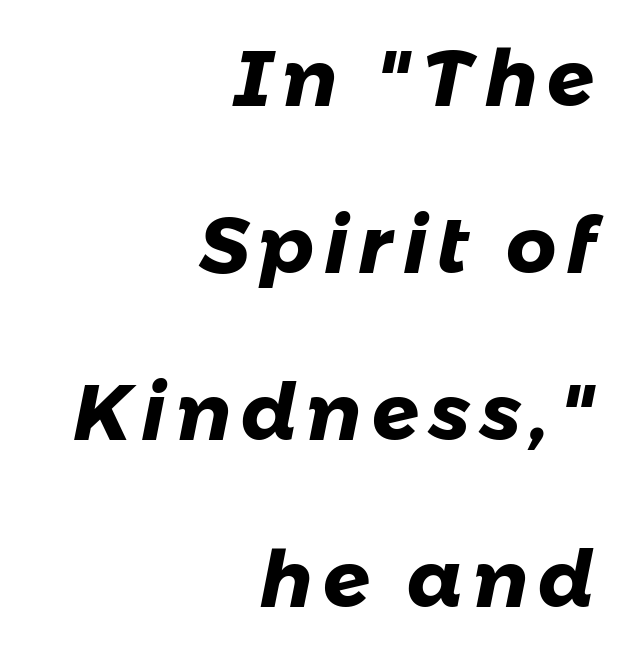
Type style note: lacks serifs. The vertical gap from one line to the next is large. Each letter keeps its own natural width here, so spacing adapts to shape. Teacher's note: observe the even right margin — that is flush-right alignment.
